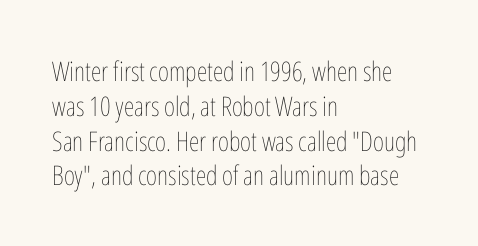
This sample keeps an unexceptional amount of space between lines. Characters remain perfectly vertical along every line. The gap between lines stays unmarked. Is this a heavy cut? Hardly; it is regular or lighter.
